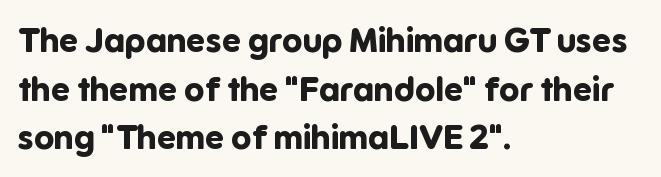
Q: Is the text bold? A: Yes.
Q: Is the text italic (slanted)? A: No, it is upright.
Q: Is the typeface a serif or a sans-serif typeface? A: Sans-serif.
Q: Is the text underlined? A: No.
Q: How is the paragraph aligned? A: Left-aligned.
Q: Is the spacing between letters normal or unusually wide? A: Normal.
Q: Is the spacing between lines tight, normal or loose? A: Normal.
Q: Width (condensed, normal, or wide)? A: Normal.
Q: Stroke contrast? A: Low.
Q: x-height? A: Medium.
Q: Monospaced? A: No.
